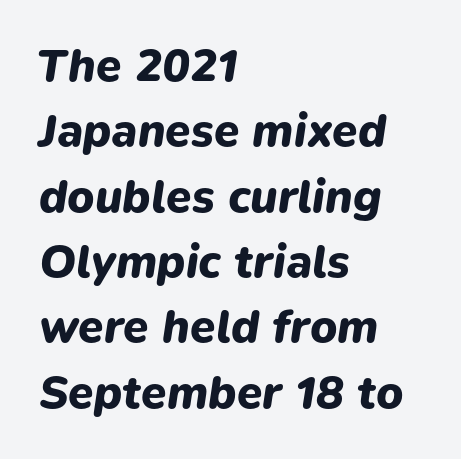
{"italic": "yes", "lean": "right", "slant_degrees": 9, "bold": "yes", "weight": "heavy", "width": "normal", "stroke_contrast": "low", "x_height": "medium", "monospaced": "no", "underline": "no", "align": "left", "line_spacing": "normal", "line_spacing_ratio": 1.42, "letter_spacing": "normal", "letter_spacing_em": 0.0, "glyph_px": 46}
